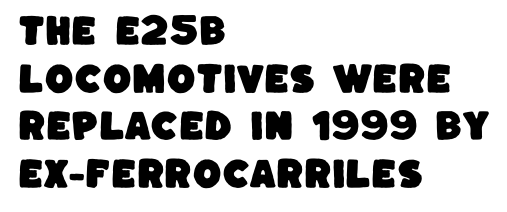
{"serif": "no", "width": "normal", "stroke_contrast": "low", "x_height": "large", "monospaced": "no", "underline": "no", "align": "left", "line_spacing": "normal", "line_spacing_ratio": 1.44, "letter_spacing": "normal", "letter_spacing_em": 0.0, "glyph_px": 33}
